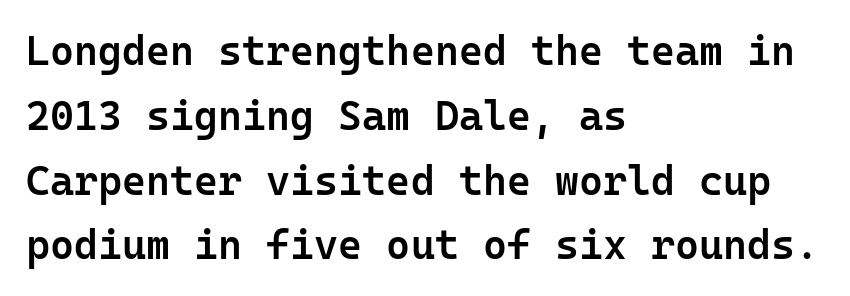
The image shows 41 px semibold sans-serif type, upright, monospaced; set left-aligned, normal line spacing (1.58x), normal letter spacing, not underlined; low stroke contrast and a medium x-height.
